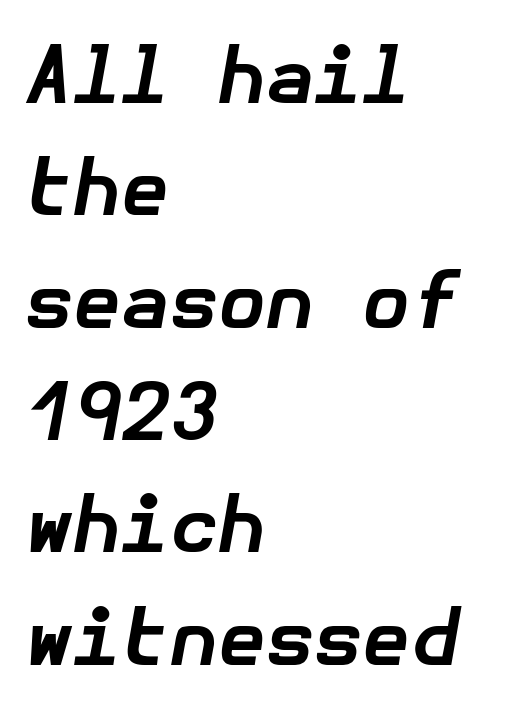
{"italic": "yes", "lean": "right", "slant_degrees": 10, "bold": "yes", "weight": "bold", "width": "normal", "stroke_contrast": "low", "x_height": "medium", "underline": "no", "align": "left", "line_spacing": "normal", "line_spacing_ratio": 1.44, "letter_spacing": "normal", "letter_spacing_em": 0.0, "glyph_px": 78}
